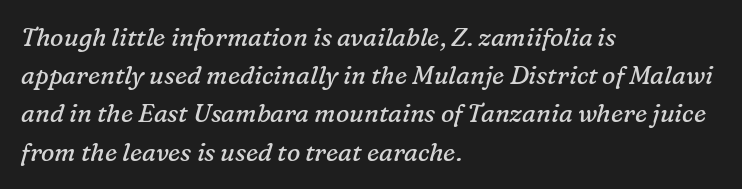
Q: Is the text bold? A: No.
Q: Is the text italic (slanted)? A: Yes, it leans right by about 16 degrees.
Q: Is the text underlined? A: No.
Q: How is the paragraph aligned? A: Left-aligned.
Q: Is the spacing between letters normal or unusually wide? A: Normal.
Q: Is the spacing between lines tight, normal or loose? A: Normal.
